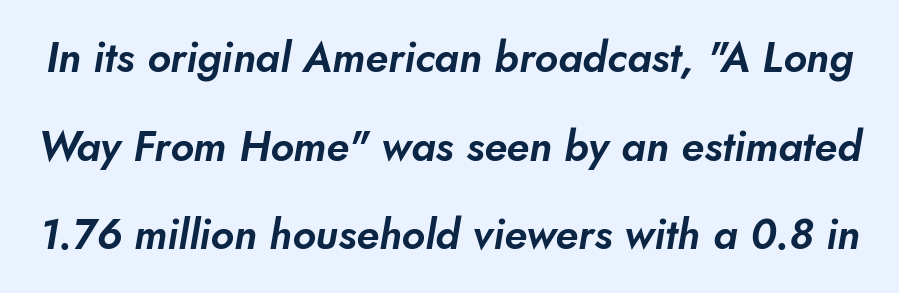
Honestly, there is no underline to notice here at all. The line texture is even and compact thanks to regular tracking. Think of a printed novel: that variable character pitch is what you see here. Font category for this specimen: sans-serif.
